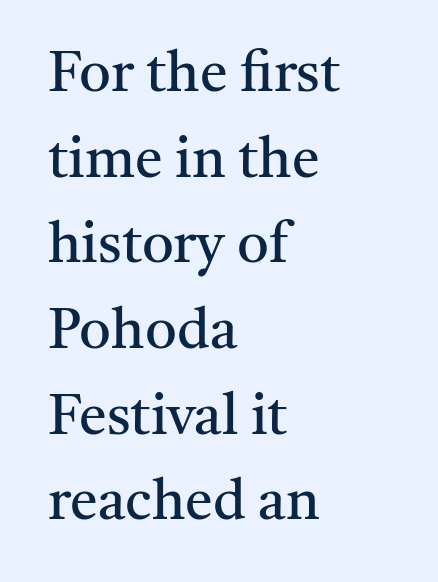
Q: Is the text bold? A: No.
Q: Is the text italic (slanted)? A: No, it is upright.
Q: Is the typeface a serif or a sans-serif typeface? A: Serif.
Q: Is the text underlined? A: No.
Q: How is the paragraph aligned? A: Left-aligned.
Q: Is the spacing between letters normal or unusually wide? A: Normal.
Q: Is the spacing between lines tight, normal or loose? A: Normal.
Q: Width (condensed, normal, or wide)? A: Normal.
Q: Stroke contrast? A: Medium.
Q: x-height? A: Medium.
Q: Monospaced? A: No.
